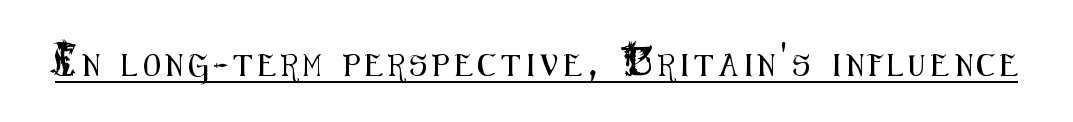
Q: Is the text italic (slanted)? A: No, it is upright.
Q: Is the text underlined? A: Yes.
Q: Is the spacing between letters normal or unusually wide? A: Unusually wide.
